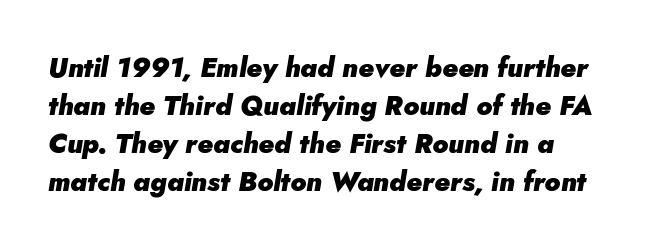
The image shows 27 px bold type, italic (leaning right); set left-aligned, normal line spacing (1.41x), normal letter spacing, not underlined.
